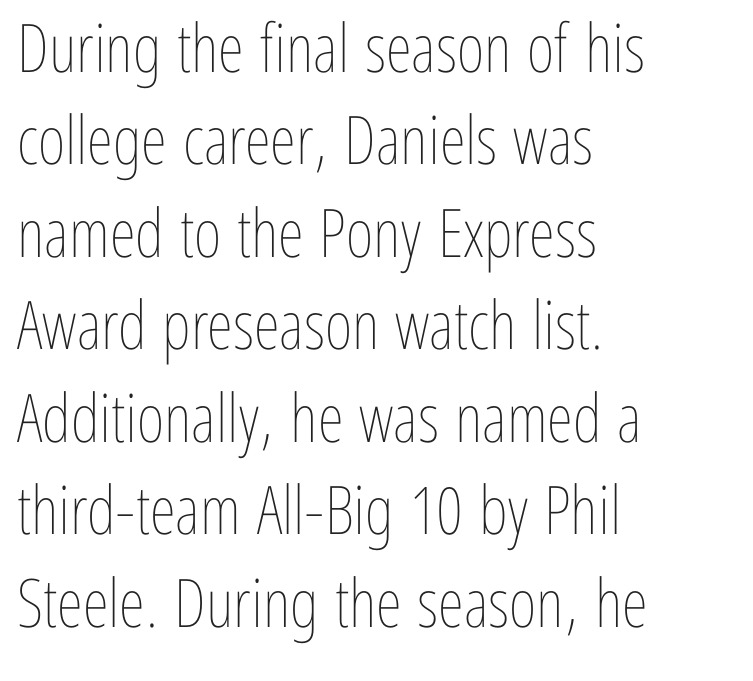
The image shows 67 px thin, condensed type, upright; set left-aligned, normal line spacing (1.38x), normal letter spacing, not underlined; low stroke contrast and a medium x-height.
